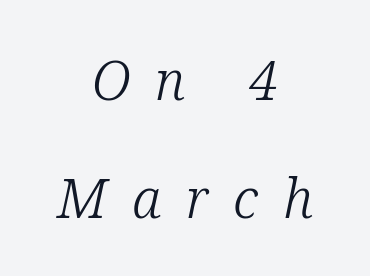
{"serif": "yes", "italic": "yes", "lean": "right", "slant_degrees": 12, "bold": "no", "weight": "light", "width": "normal", "stroke_contrast": "low", "x_height": "medium", "monospaced": "no", "underline": "no", "align": "center", "line_spacing": "loose", "line_spacing_ratio": 2.18, "letter_spacing": "wide", "letter_spacing_em": 0.46, "glyph_px": 54}
